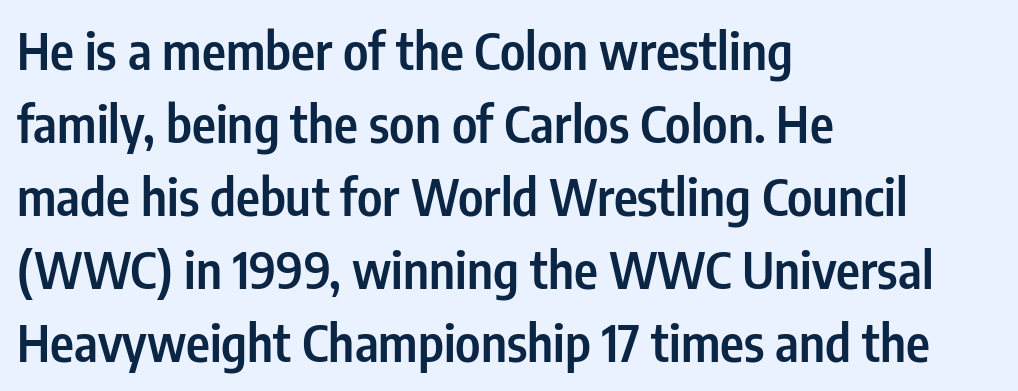
{"serif": "no", "italic": "no", "bold": "semi", "weight": "semibold", "width": "condensed", "stroke_contrast": "low", "x_height": "medium", "monospaced": "no", "underline": "no", "align": "left", "line_spacing": "normal", "line_spacing_ratio": 1.43, "letter_spacing": "normal", "letter_spacing_em": 0.0, "glyph_px": 51}
